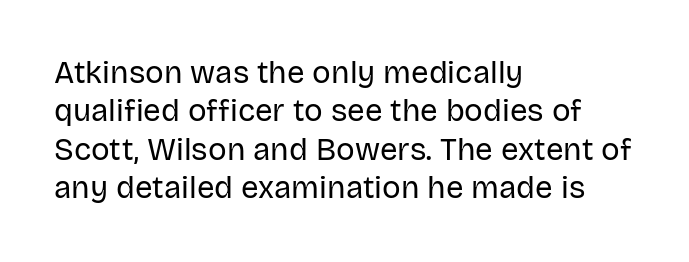
Varying glyph widths throughout — classic text-font behaviour. When letters stand straight like this, we call the style roman or upright. Nothing heavy about these letters — not bold at all. Line beginnings align vertically; line endings do not. Descenders hang freely into open space. Are there feet on the stems? There aren't — it's a sans.
